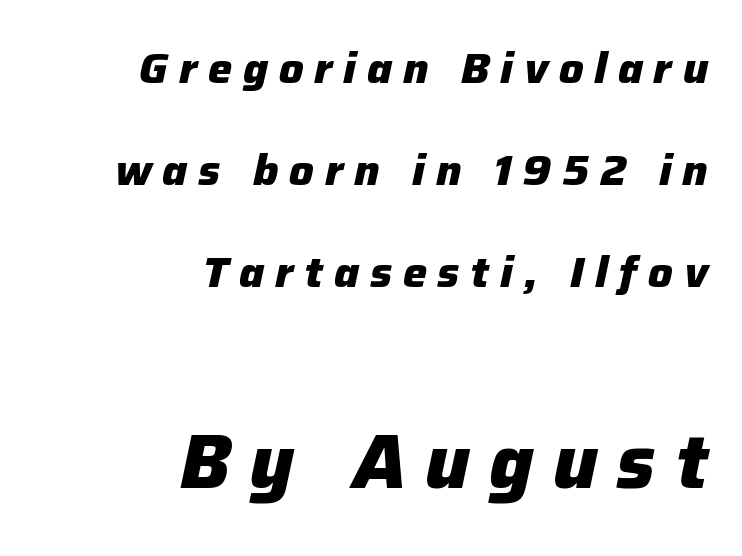
Caption: upper text group reduced, lower text group enlarged. Does the weight exceed regular? Yes, all the way to bold. Quick note: italic. Character widths vary here, with narrow letters taking less room than wide ones. A typesetter would call this leading open, well beyond the default. The tracking jumps out immediately: characters are airy and widely separated.
